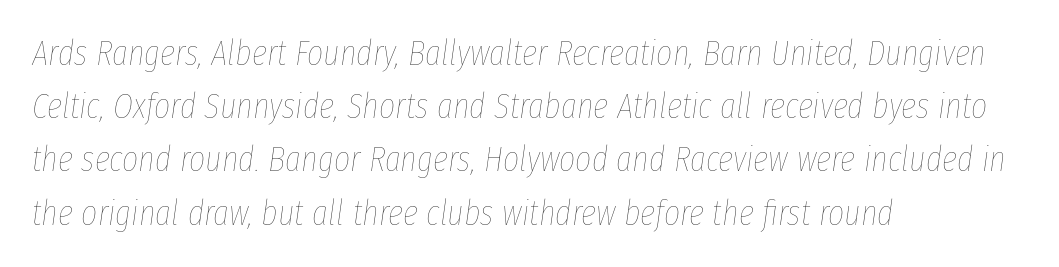
{"italic": "yes", "lean": "right", "slant_degrees": 8, "bold": "no", "weight": "thin", "width": "condensed", "stroke_contrast": "low", "x_height": "medium", "monospaced": "no", "underline": "no", "align": "left", "line_spacing": "normal", "line_spacing_ratio": 1.52, "letter_spacing": "normal", "letter_spacing_em": 0.0, "glyph_px": 35}
